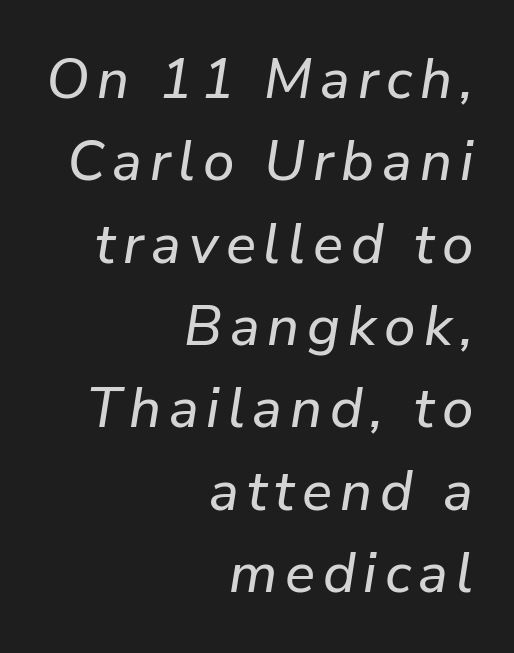
The image shows 56 px text type, italic (leaning right); set right-aligned, normal line spacing (1.47x), not underlined; low stroke contrast and a medium x-height.
